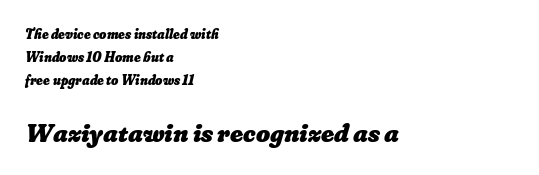
Q: Is the text bold? A: Yes.
Q: Is the text underlined? A: No.
Q: How is the paragraph aligned? A: Left-aligned.
Q: Is the spacing between letters normal or unusually wide? A: Normal.
Q: Is the spacing between lines tight, normal or loose? A: Normal.
Q: Which block of text is set in a larger size, the first (top) or the second (bottom)? A: The second (bottom) one.
